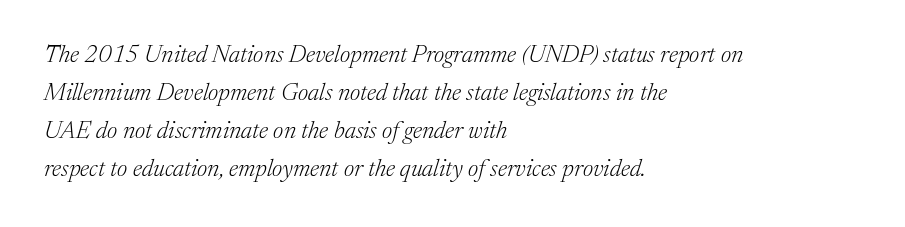
The image shows 24 px text type, italic (leaning right); set left-aligned, normal line spacing (1.58x), normal letter spacing, not underlined.
